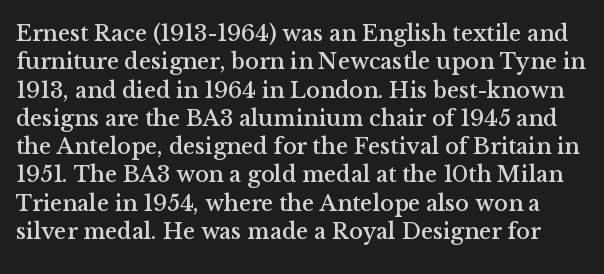
Q: Is the text italic (slanted)? A: No, it is upright.
Q: Is the text underlined? A: No.
Q: Is the spacing between letters normal or unusually wide? A: Normal.
